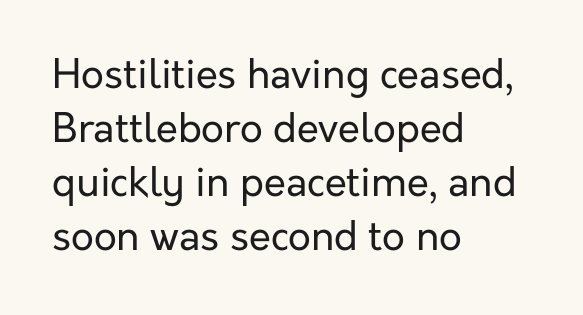
The image shows 40 px regular-weight sans-serif type, upright; set left-aligned, normal line spacing (1.35x), normal letter spacing, not underlined; low stroke contrast and a medium x-height.
